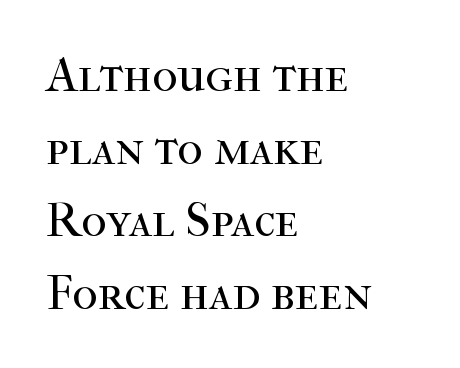
Looks like regular typesetting: each glyph gets only the width it needs. A classic flush-left, rag-right setting is used for this passage. In terms of letterspacing, this is plain default setting. Rule under the text: the space is simply empty.
